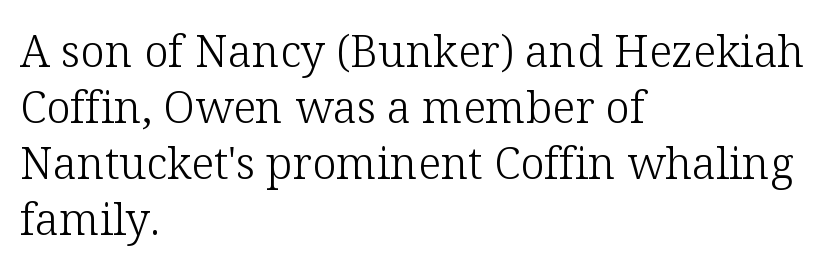
{"serif": "yes", "italic": "no", "bold": "no", "weight": "light", "width": "normal", "stroke_contrast": "low", "x_height": "medium", "monospaced": "no", "underline": "no", "align": "left", "line_spacing": "normal", "line_spacing_ratio": 1.27, "letter_spacing": "normal", "letter_spacing_em": 0.0, "glyph_px": 44}
